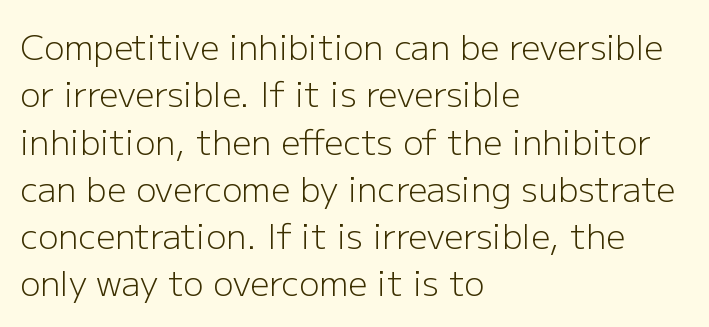
{"serif": "no", "italic": "no", "bold": "no", "weight": "light", "width": "normal", "stroke_contrast": "low", "x_height": "medium", "monospaced": "no", "underline": "no", "align": "left", "line_spacing": "normal", "line_spacing_ratio": 1.39, "letter_spacing": "normal", "letter_spacing_em": 0.0, "glyph_px": 34}
